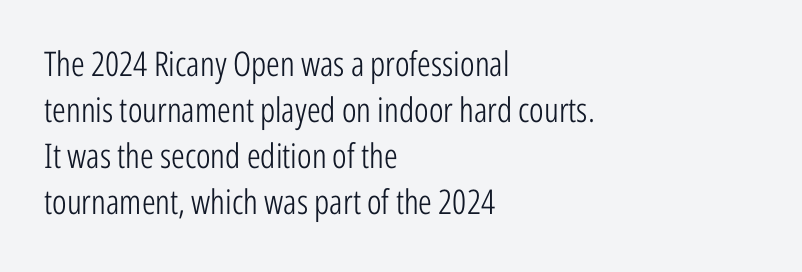
Q: Is the text bold? A: No.
Q: Is the text italic (slanted)? A: No, it is upright.
Q: Is the typeface a serif or a sans-serif typeface? A: Sans-serif.
Q: Is the text underlined? A: No.
Q: How is the paragraph aligned? A: Left-aligned.
Q: Is the spacing between letters normal or unusually wide? A: Normal.
Q: Is the spacing between lines tight, normal or loose? A: Normal.
Q: Width (condensed, normal, or wide)? A: Condensed.
Q: Stroke contrast? A: Low.
Q: x-height? A: Medium.
Q: Monospaced? A: No.
